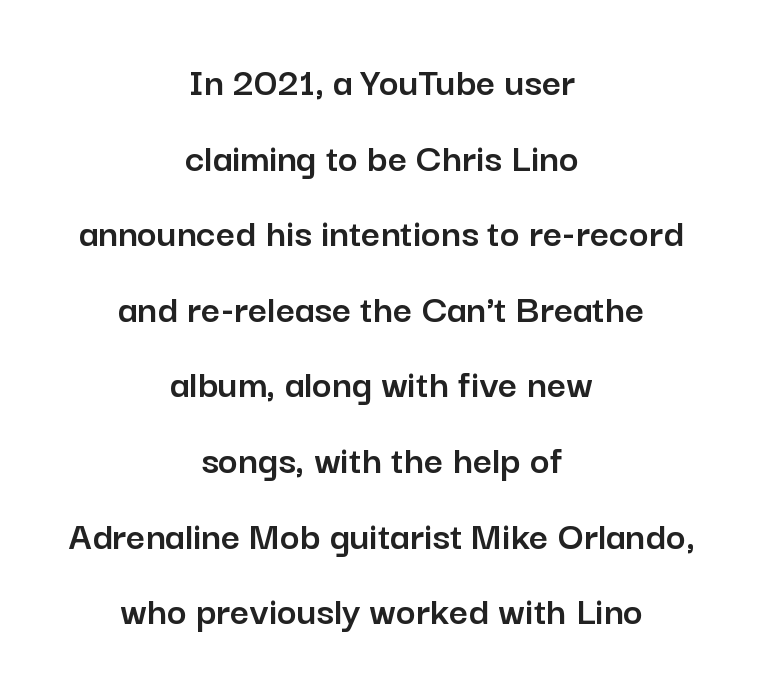
{"serif": "no", "italic": "no", "width": "normal", "stroke_contrast": "low", "x_height": "medium", "monospaced": "no", "underline": "no", "align": "center", "line_spacing_ratio": 1.8, "letter_spacing": "normal", "letter_spacing_em": 0.0, "glyph_px": 42}
